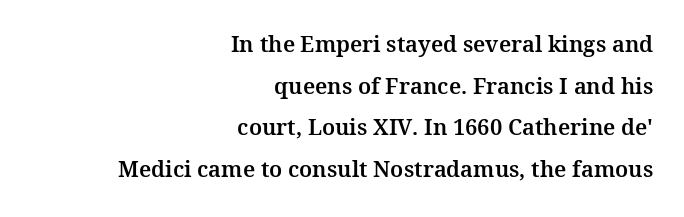
The image shows 22 px text type, upright; set right-aligned, line spacing 1.89x, normal letter spacing, not underlined.
